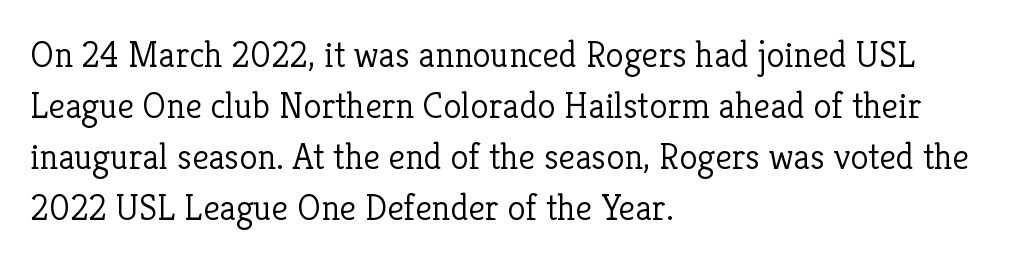
{"serif": "yes", "italic": "no", "bold": "no", "weight": "light", "width": "normal", "stroke_contrast": "low", "x_height": "medium", "monospaced": "no", "underline": "no", "align": "left", "line_spacing": "normal", "line_spacing_ratio": 1.38, "letter_spacing": "normal", "letter_spacing_em": 0.0, "glyph_px": 37}
